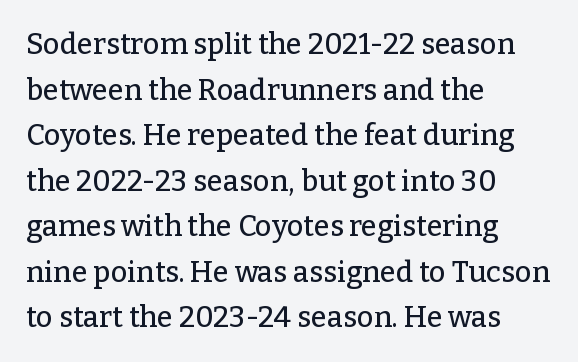
The image shows 29 px serif type, upright; set left-aligned, normal line spacing (1.57x), normal letter spacing, not underlined; low stroke contrast and a medium x-height.
